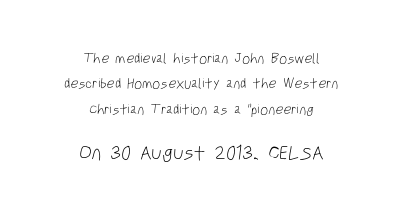
Q: Is the text bold? A: No.
Q: Is the text underlined? A: No.
Q: How is the paragraph aligned? A: Centered.
Q: Is the spacing between letters normal or unusually wide? A: Normal.
Q: Which block of text is set in a larger size, the first (top) or the second (bottom)? A: The second (bottom) one.
